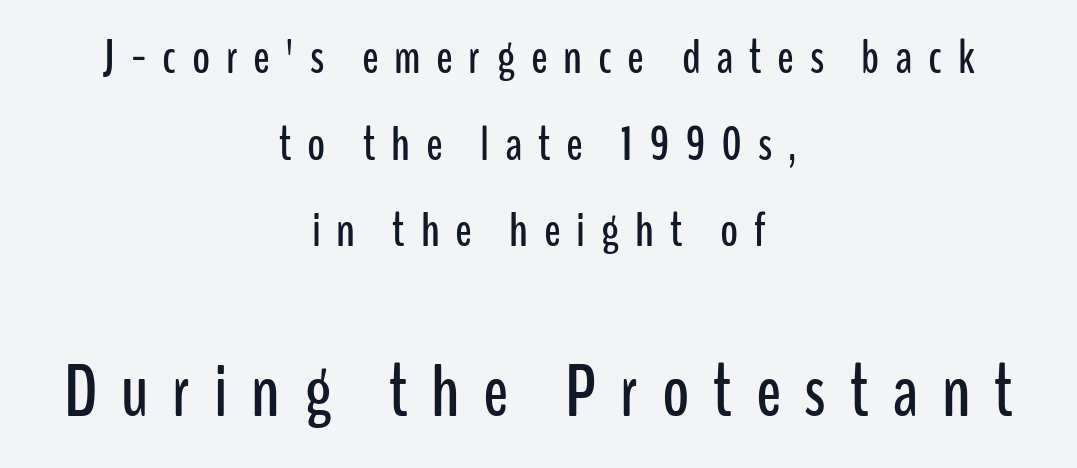
The face used here is proportionally spaced, like ordinary book or web type. Unmarked baselines from the first word to the last. Characters remain perfectly vertical along every line. A typesetter would label this face a sans. Line starts and ends both wander, symmetrically.
